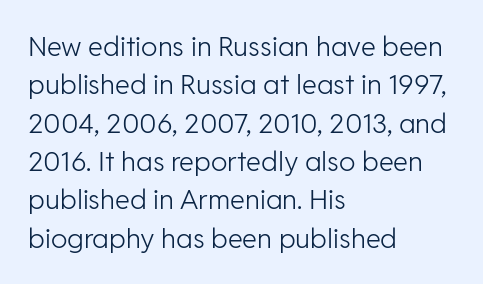
{"italic": "no", "bold": "no", "underline": "no", "align": "left", "line_spacing": "normal", "line_spacing_ratio": 1.42, "letter_spacing": "normal", "letter_spacing_em": 0.0, "glyph_px": 27}
